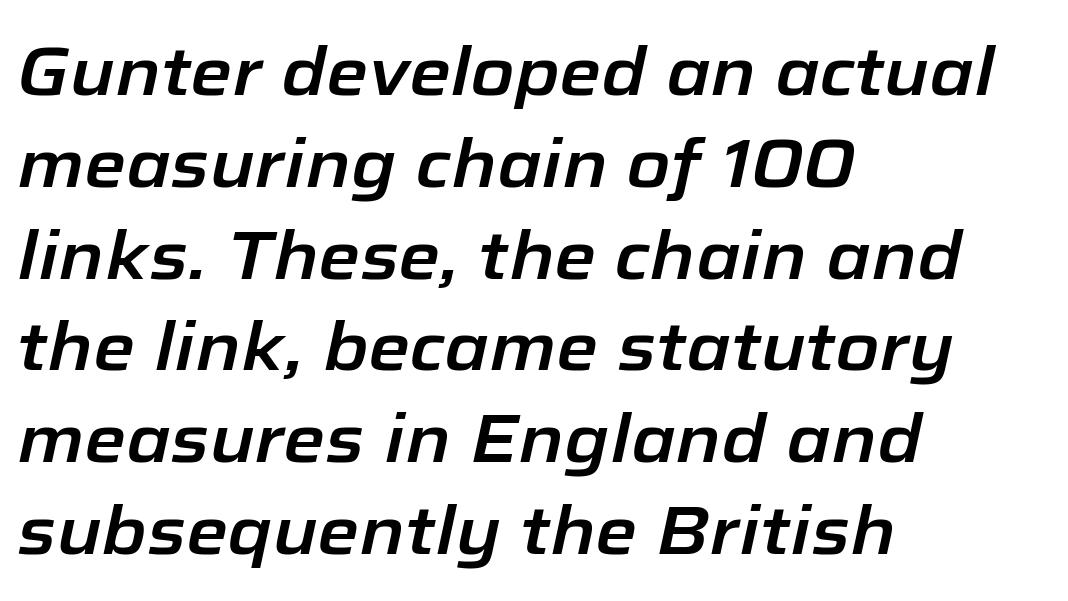
Q: Is the text italic (slanted)? A: Yes, it leans right by about 12 degrees.
Q: Is the text underlined? A: No.
Q: How is the paragraph aligned? A: Left-aligned.
Q: Is the spacing between letters normal or unusually wide? A: Normal.
Q: Is the spacing between lines tight, normal or loose? A: Normal.
Q: Width (condensed, normal, or wide)? A: Normal.
Q: Stroke contrast? A: Low.
Q: x-height? A: Medium.
Q: Monospaced? A: No.
